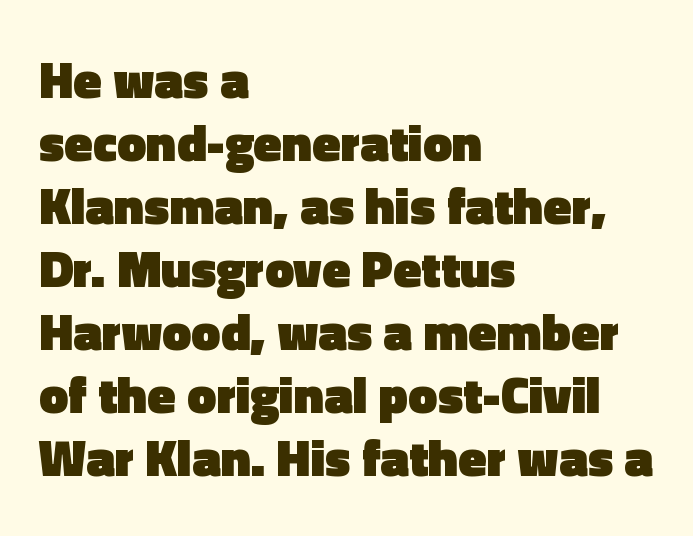
{"serif": "no", "italic": "no", "bold": "yes", "weight": "heavy", "width": "normal", "x_height": "medium", "monospaced": "no", "underline": "no", "align": "left", "line_spacing_ratio": 1.21, "letter_spacing": "normal", "letter_spacing_em": 0.0, "glyph_px": 52}
